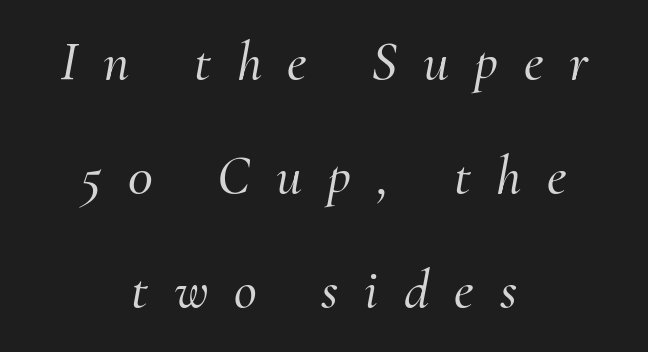
The image shows 56 px serif type, italic (leaning right); set centered, loose line spacing (2.04x), unusually wide letter spacing (+0.46 em), not underlined; medium stroke contrast and a small x-height.
